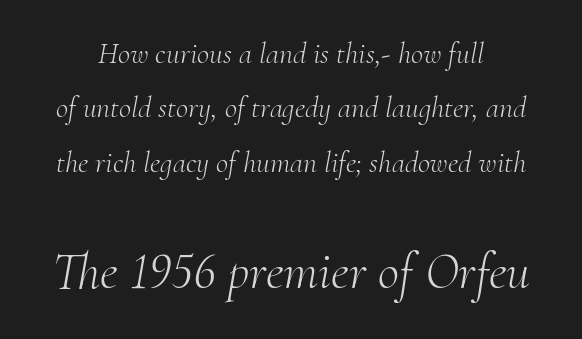
Q: Is the text bold? A: No.
Q: Is the text italic (slanted)? A: Yes, it leans right by about 10 degrees.
Q: Is the typeface a serif or a sans-serif typeface? A: Serif.
Q: Is the text underlined? A: No.
Q: Is the spacing between letters normal or unusually wide? A: Normal.
Q: Which block of text is set in a larger size, the first (top) or the second (bottom)? A: The second (bottom) one.
Q: Width (condensed, normal, or wide)? A: Normal.
Q: Stroke contrast? A: Medium.
Q: x-height? A: Small.
Q: Monospaced? A: No.
